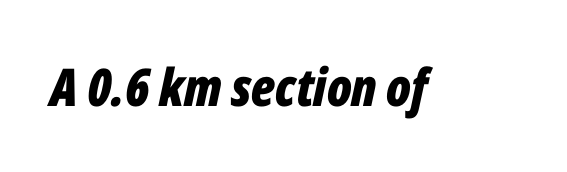
{"italic": "yes", "lean": "right", "slant_degrees": 12, "bold": "yes", "weight": "bold", "width": "condensed", "stroke_contrast": "low", "x_height": "medium", "monospaced": "no", "underline": "no", "letter_spacing": "normal", "letter_spacing_em": 0.0, "glyph_px": 52}
